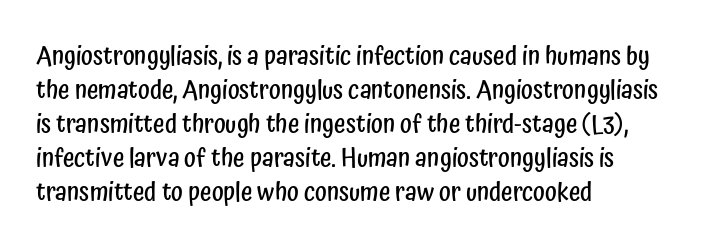
Q: Is the text bold? A: Semi-bold.
Q: Is the text italic (slanted)? A: No, it is upright.
Q: Is the text underlined? A: No.
Q: How is the paragraph aligned? A: Left-aligned.
Q: Is the spacing between letters normal or unusually wide? A: Normal.
Q: Is the spacing between lines tight, normal or loose? A: Normal.
